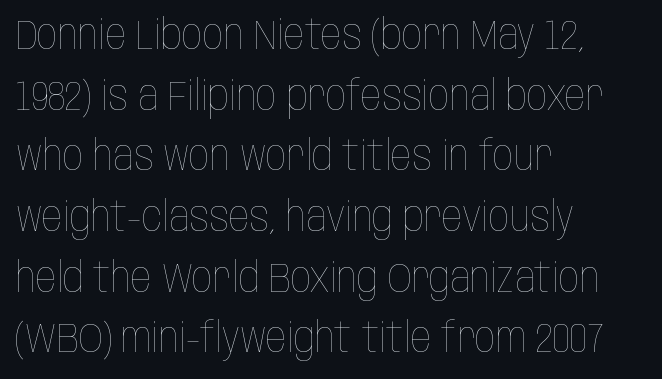
{"italic": "no", "bold": "no", "weight": "thin", "width": "condensed", "stroke_contrast": "low", "x_height": "large", "monospaced": "no", "underline": "no", "align": "left", "line_spacing": "normal", "line_spacing_ratio": 1.48, "letter_spacing": "normal", "letter_spacing_em": 0.0, "glyph_px": 41}
